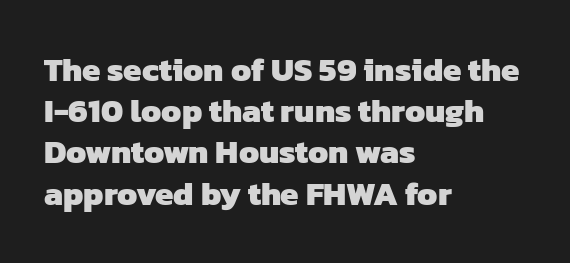
Students, this is bold: see how much ink each stroke carries. Character widths vary here, with narrow letters taking less room than wide ones. Does extra space separate the letters? No, they use regular spacing. How would I describe the line gaps? Plain and ordinary. Reading down the block, your eye returns to a fixed left position each line. The gap between lines stays unmarked.
